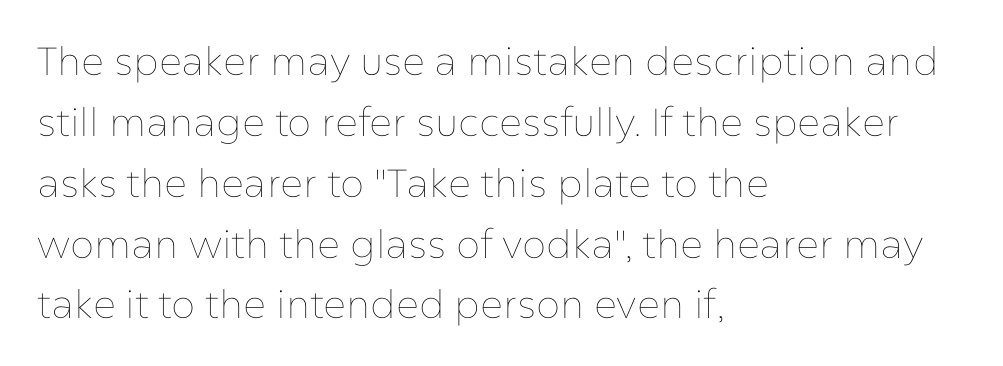
The image shows 39 px thin type, upright; set left-aligned, normal line spacing (1.56x), normal letter spacing, not underlined; low stroke contrast and a medium x-height.
